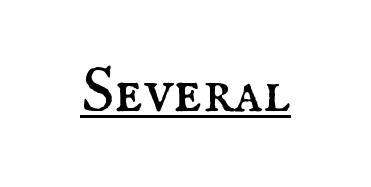
{"serif": "yes", "italic": "no", "bold": "no", "weight": "regular", "width": "normal", "stroke_contrast": "medium", "x_height": "small", "monospaced": "no", "underline": "yes", "letter_spacing": "normal", "letter_spacing_em": 0.0, "glyph_px": 65}
